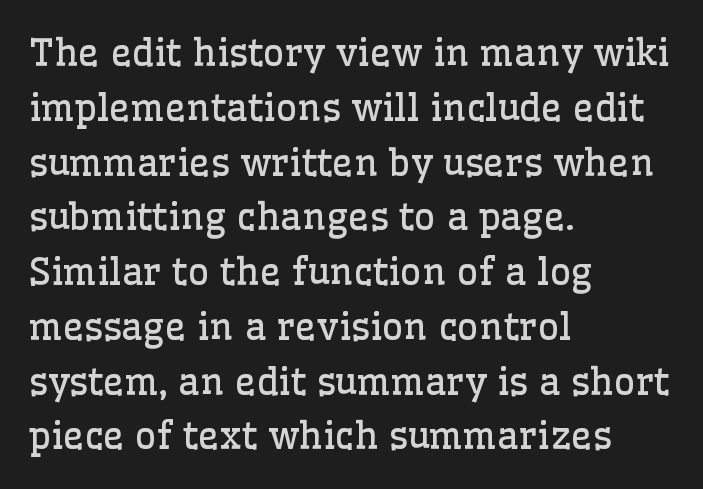
Q: Is the text bold? A: No.
Q: Is the text italic (slanted)? A: No, it is upright.
Q: Is the typeface a serif or a sans-serif typeface? A: Serif.
Q: Is the text underlined? A: No.
Q: How is the paragraph aligned? A: Left-aligned.
Q: Is the spacing between letters normal or unusually wide? A: Normal.
Q: Is the spacing between lines tight, normal or loose? A: Normal.
Q: Width (condensed, normal, or wide)? A: Normal.
Q: Stroke contrast? A: Low.
Q: x-height? A: Medium.
Q: Monospaced? A: No.
